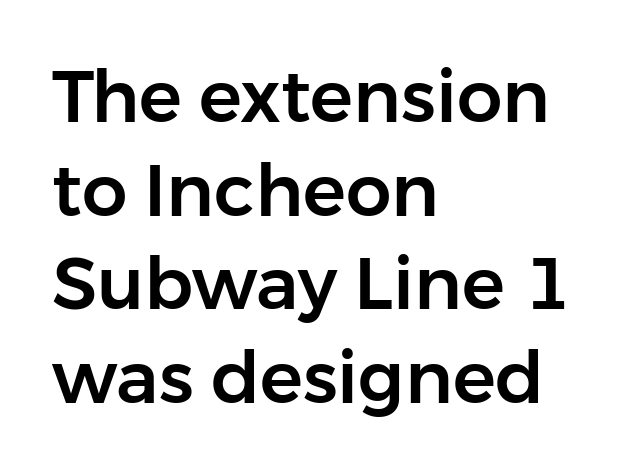
The image shows 72 px sans-serif type, upright; set left-aligned, normal line spacing (1.3x), normal letter spacing, not underlined; low stroke contrast and a medium x-height.
